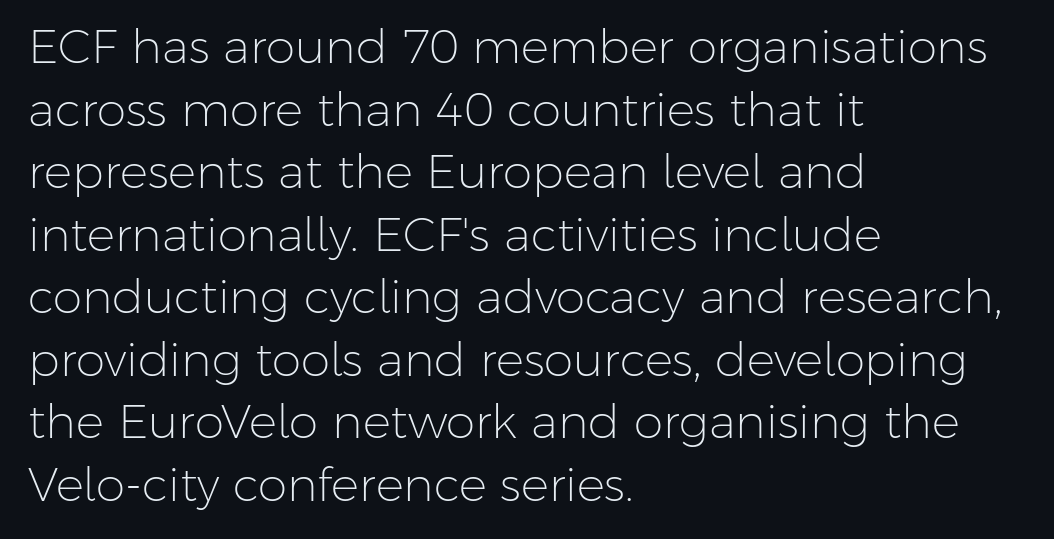
The image shows 47 px light sans-serif type, upright; set left-aligned, normal line spacing (1.33x), normal letter spacing, not underlined; low stroke contrast and a medium x-height.
